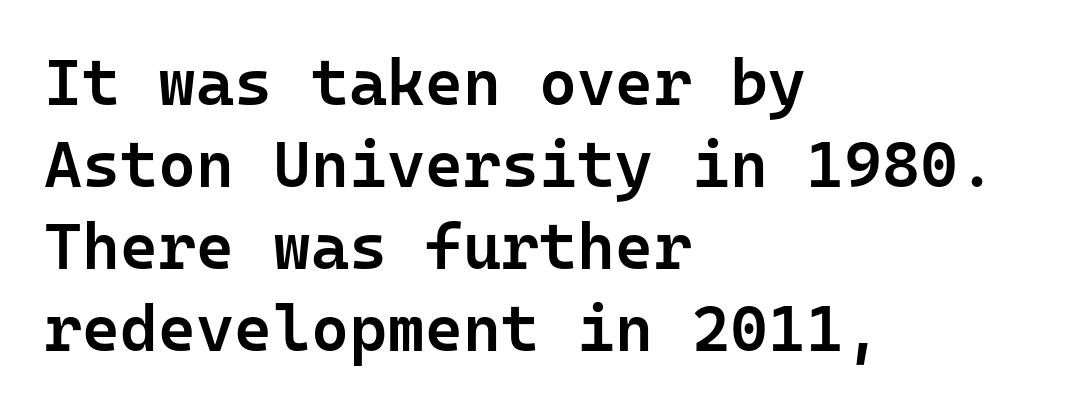
In CSS terms this would be text-align: left. The face used here is monospaced, like something from a code editor. Compared with typical body copy, the letter spacing here is the same. One glance says typical: line gaps are just what's usual. Is this a sans? Yes — the strokes have no serifs. Does the weight exceed regular? Yes, but only to semibold.
